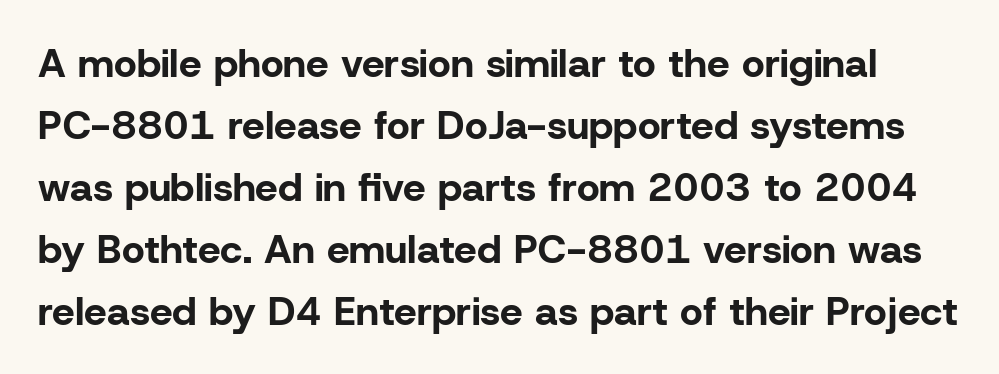
Look at the stroke-to-counter ratio: heavy, a bold. Each row of text sits above clean, open space. The rendering shows plain stroke endings on the letterforms — a sans-serif design. The face used here is proportionally spaced, like ordinary book or web type.
